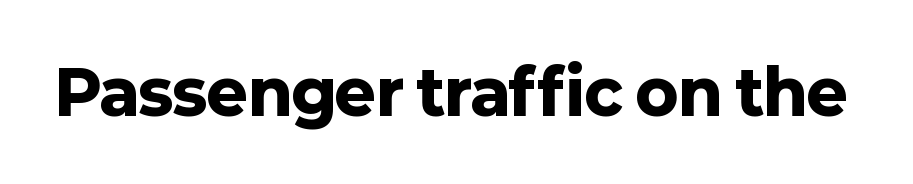
Q: Is the text bold? A: Yes.
Q: Is the text italic (slanted)? A: No, it is upright.
Q: Is the typeface a serif or a sans-serif typeface? A: Sans-serif.
Q: Is the text underlined? A: No.
Q: Is the spacing between letters normal or unusually wide? A: Normal.
Q: Width (condensed, normal, or wide)? A: Normal.
Q: Stroke contrast? A: Low.
Q: x-height? A: Medium.
Q: Monospaced? A: No.
